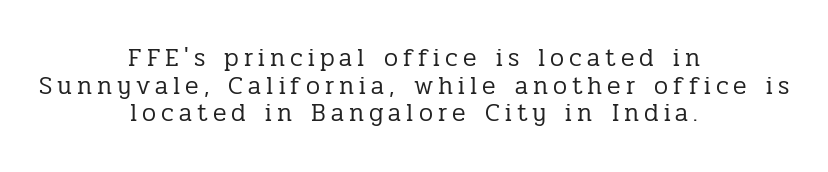
The image shows 25 px text type, upright; set centered, tight line spacing (1.11x), unusually wide letter spacing (+0.2 em), not underlined.
